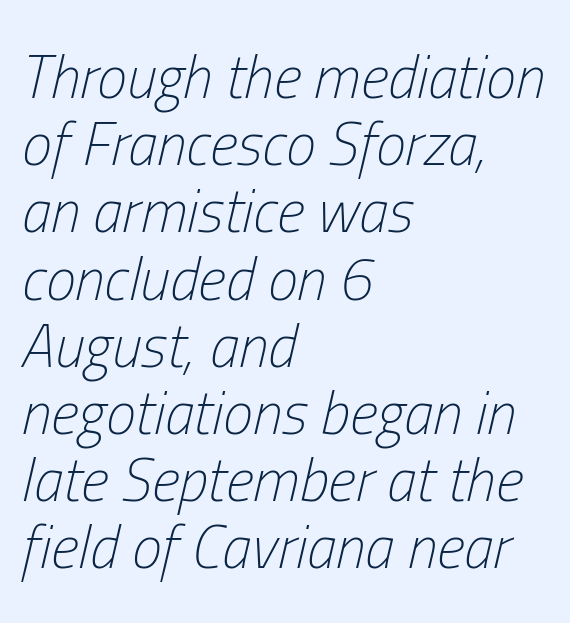
The image shows 60 px light, condensed type, italic (leaning right); set left-aligned, tight line spacing (1.12x), normal letter spacing, not underlined; low stroke contrast and a medium x-height.
